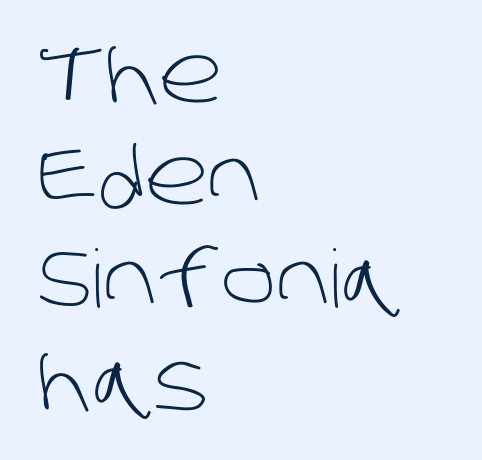
{"serif": "no", "bold": "no", "weight": "light", "width": "normal", "stroke_contrast": "low", "x_height": "large", "monospaced": "no", "underline": "no", "align": "left", "line_spacing": "normal", "line_spacing_ratio": 1.28, "letter_spacing": "normal", "letter_spacing_em": 0.0, "glyph_px": 80}
